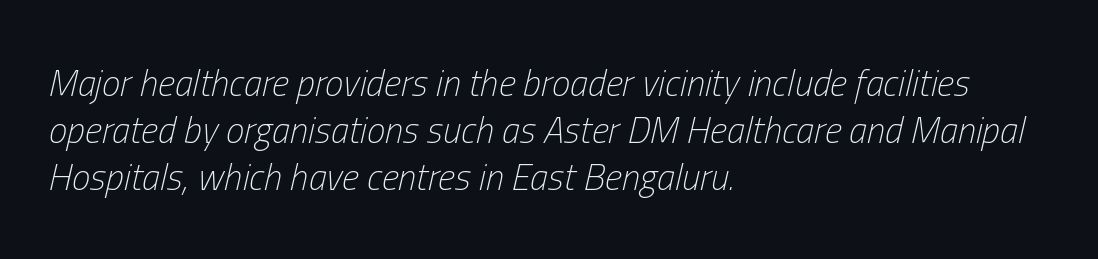
{"italic": "yes", "lean": "right", "slant_degrees": 13, "bold": "no", "weight": "light", "width": "condensed", "stroke_contrast": "low", "x_height": "medium", "monospaced": "no", "underline": "no", "align": "left", "line_spacing": "normal", "line_spacing_ratio": 1.27, "letter_spacing": "normal", "letter_spacing_em": 0.0, "glyph_px": 37}
